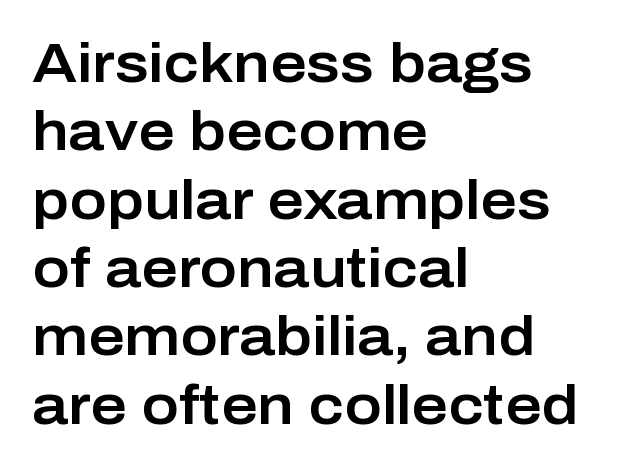
You can tell from the bare stems that sans-serif type was used. The rendering uses natural spacing where letterforms have individual widths. Every character sits straight up, as roman type does. Nobody drew a line under any word here.
